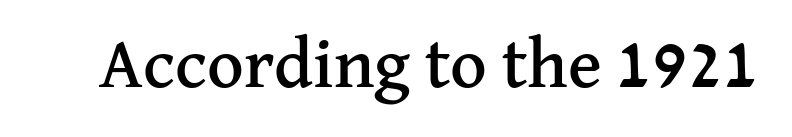
{"serif": "yes", "italic": "no", "width": "normal", "stroke_contrast": "medium", "x_height": "medium", "monospaced": "no", "underline": "no", "letter_spacing": "normal", "letter_spacing_em": 0.0, "glyph_px": 71}
